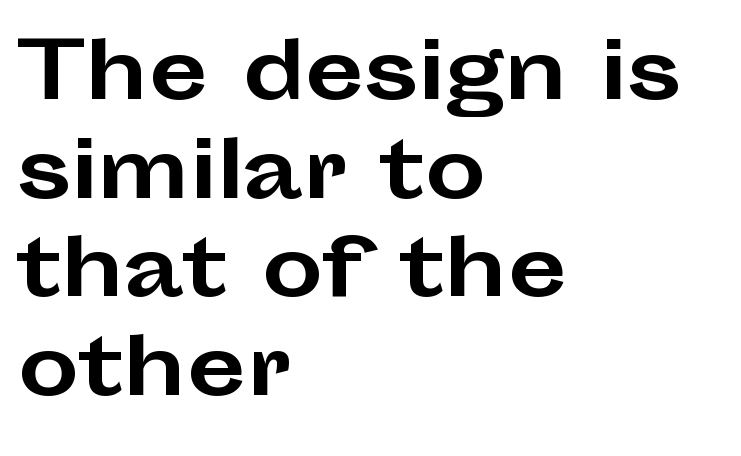
{"serif": "no", "italic": "no", "bold": "yes", "weight": "bold", "width": "wide", "stroke_contrast": "low", "x_height": "medium", "monospaced": "no", "underline": "no", "align": "left", "line_spacing": "normal", "line_spacing_ratio": 1.28, "letter_spacing": "normal", "letter_spacing_em": 0.0, "glyph_px": 77}
